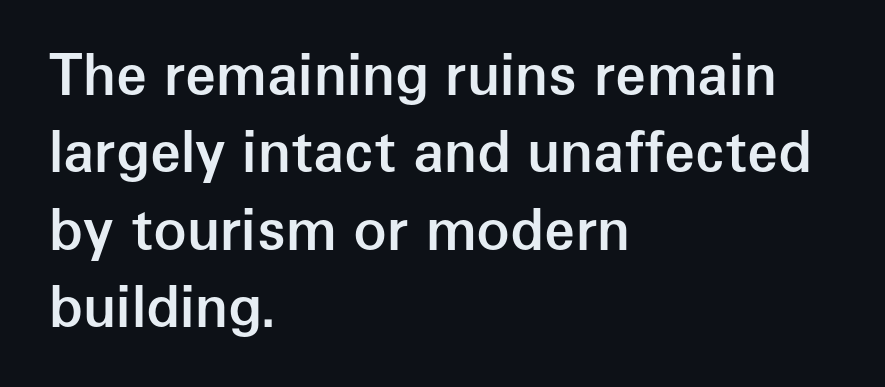
The image shows 56 px semibold sans-serif type, upright; set left-aligned, normal line spacing (1.38x), normal letter spacing, not underlined; low stroke contrast and a medium x-height.
